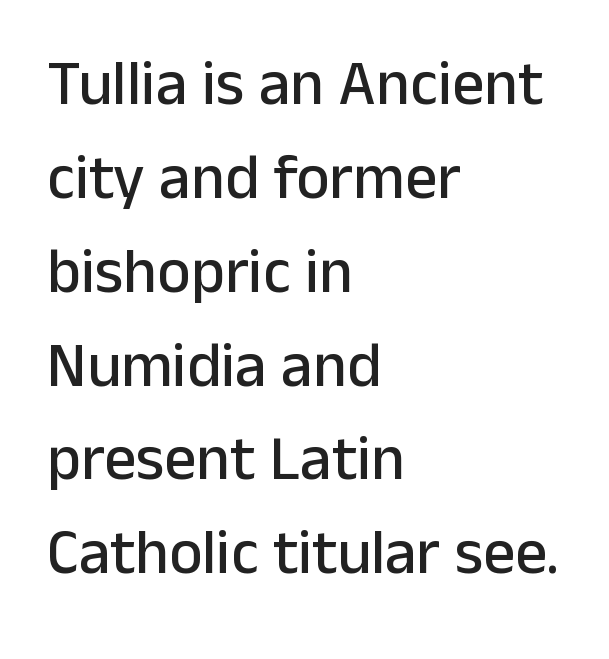
The image shows 63 px sans-serif type, upright; set left-aligned, normal line spacing (1.49x), normal letter spacing, not underlined; low stroke contrast and a medium x-height.
